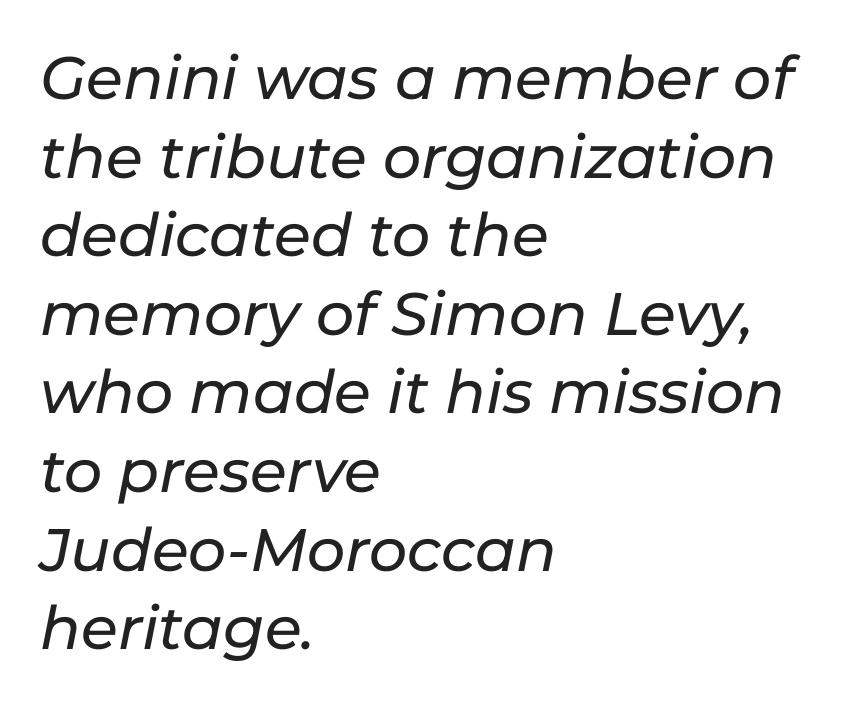
Q: Is the text italic (slanted)? A: Yes, it leans right by about 11 degrees.
Q: Is the text underlined? A: No.
Q: How is the paragraph aligned? A: Left-aligned.
Q: Is the spacing between letters normal or unusually wide? A: Normal.
Q: Is the spacing between lines tight, normal or loose? A: Normal.
Q: Width (condensed, normal, or wide)? A: Normal.
Q: Stroke contrast? A: Low.
Q: x-height? A: Medium.
Q: Monospaced? A: No.
